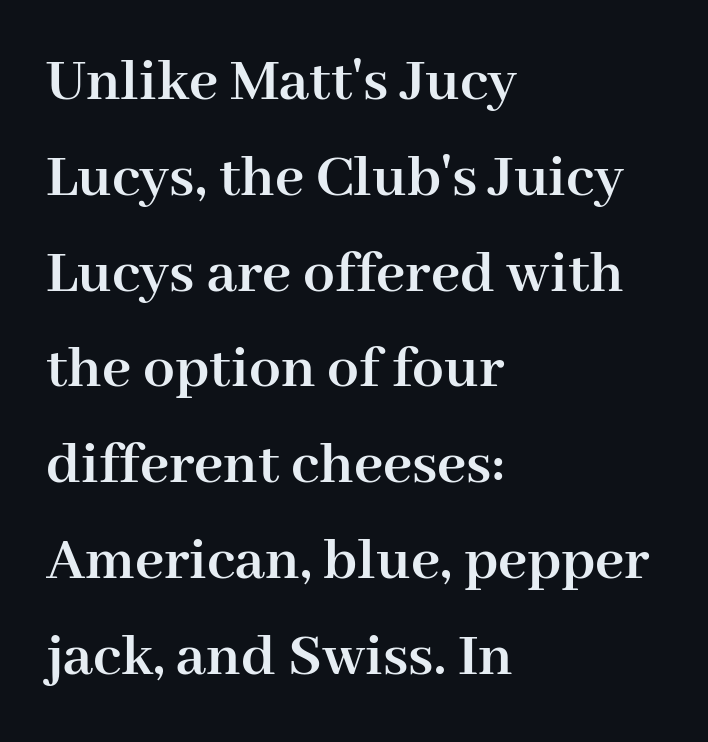
Q: Is the text bold? A: Yes.
Q: Is the text italic (slanted)? A: No, it is upright.
Q: Is the typeface a serif or a sans-serif typeface? A: Serif.
Q: Is the text underlined? A: No.
Q: How is the paragraph aligned? A: Left-aligned.
Q: Is the spacing between letters normal or unusually wide? A: Normal.
Q: Is the spacing between lines tight, normal or loose? A: Normal.
Q: Width (condensed, normal, or wide)? A: Normal.
Q: Stroke contrast? A: High.
Q: x-height? A: Medium.
Q: Monospaced? A: No.
